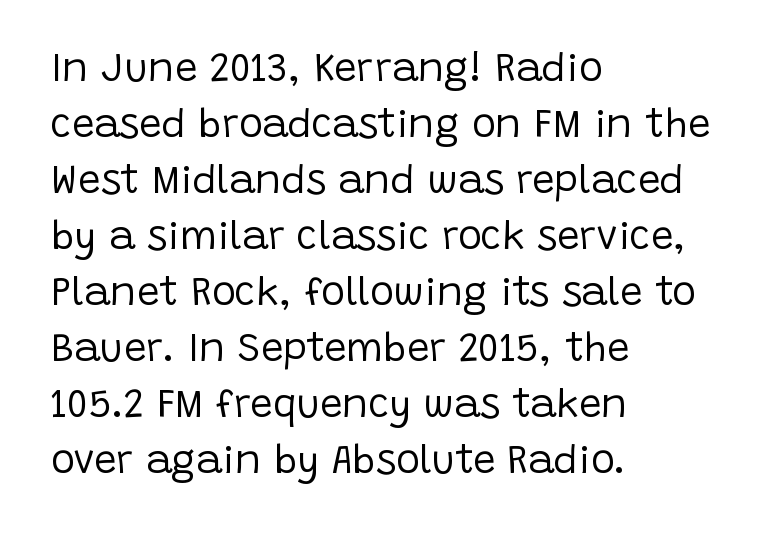
{"serif": "no", "italic": "no", "bold": "no", "weight": "regular", "width": "normal", "stroke_contrast": "low", "x_height": "large", "monospaced": "no", "underline": "no", "align": "left", "line_spacing": "normal", "line_spacing_ratio": 1.4, "letter_spacing": "normal", "letter_spacing_em": 0.0, "glyph_px": 40}
